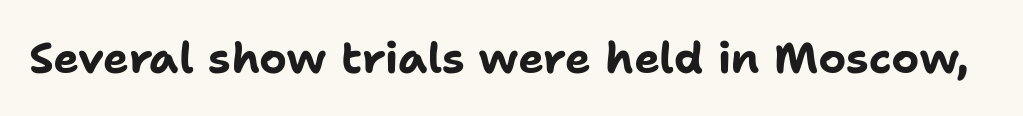
I'd call this a sans setting — the letters go barefoot. It's the straight-up-and-down kind of type. This rendering leaves character spacing at its baseline value. The face used here is proportionally spaced, like ordinary book or web type. Heft: maximum for text — a bold. Clear beneath every line of the passage.
